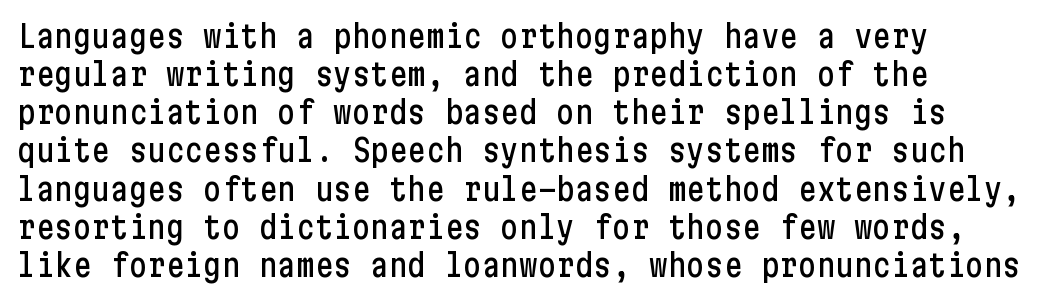
The image shows 31 px condensed sans-serif type, upright; set left-aligned, line spacing 1.23x, normal letter spacing, not underlined; low stroke contrast and a medium x-height.
